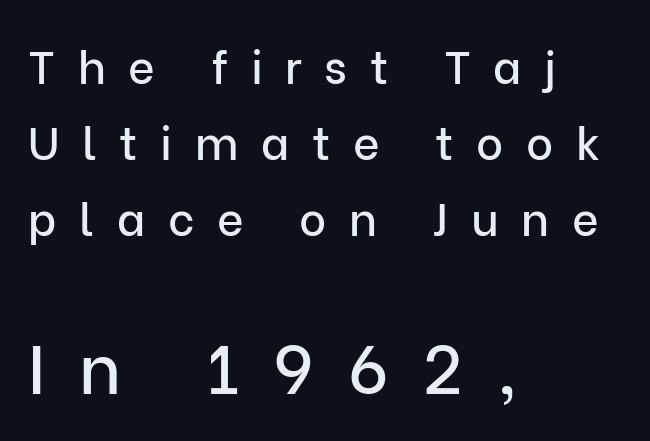
Q: Is the text italic (slanted)? A: No, it is upright.
Q: Is the typeface a serif or a sans-serif typeface? A: Sans-serif.
Q: Is the text underlined? A: No.
Q: How is the paragraph aligned? A: Left-aligned.
Q: Is the spacing between letters normal or unusually wide? A: Unusually wide.
Q: Is the spacing between lines tight, normal or loose? A: Normal.
Q: Which block of text is set in a larger size, the first (top) or the second (bottom)? A: The second (bottom) one.
Q: Width (condensed, normal, or wide)? A: Normal.
Q: Stroke contrast? A: Low.
Q: x-height? A: Medium.
Q: Monospaced? A: No.
